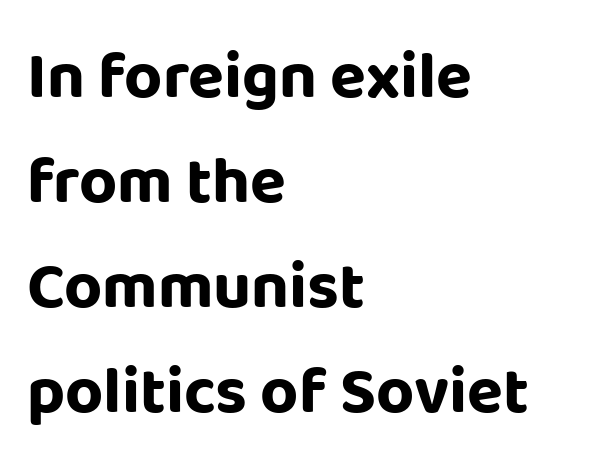
{"serif": "no", "italic": "no", "bold": "yes", "weight": "bold", "width": "normal", "stroke_contrast": "low", "x_height": "large", "monospaced": "no", "underline": "no", "align": "left", "line_spacing": "normal", "line_spacing_ratio": 1.59, "letter_spacing": "normal", "letter_spacing_em": 0.0, "glyph_px": 66}
